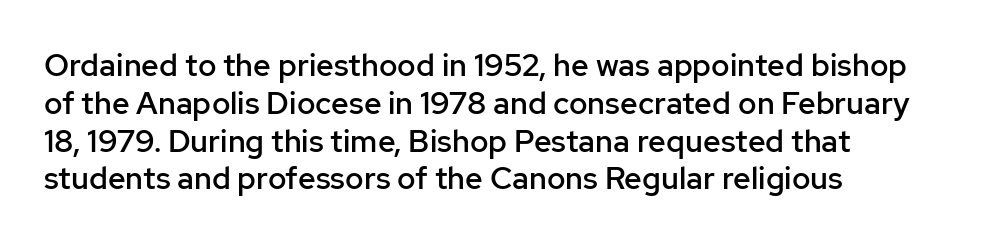
The image shows 31 px semibold sans-serif type, upright; set left-aligned, line spacing 1.22x, normal letter spacing, not underlined; low stroke contrast and a medium x-height.
